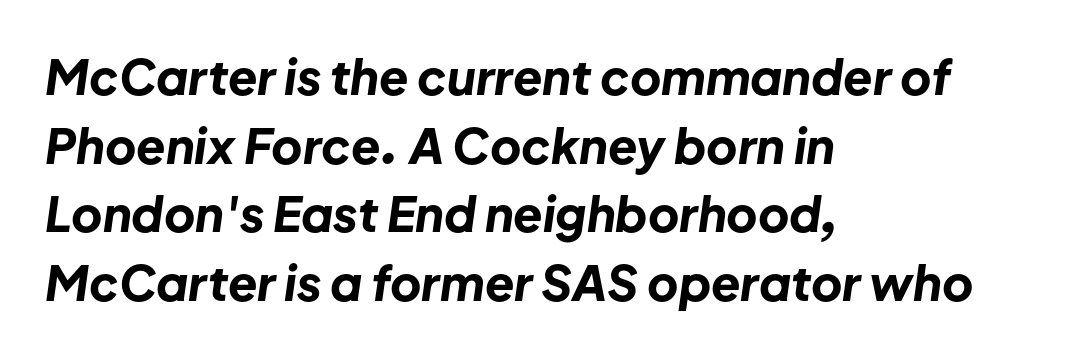
The image shows 48 px bold type, italic (leaning right); set left-aligned, normal line spacing (1.43x), normal letter spacing, not underlined; low stroke contrast and a medium x-height.
